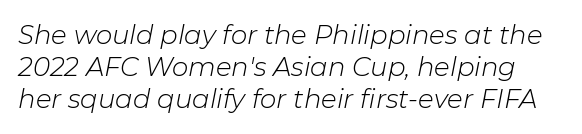
{"italic": "yes", "lean": "right", "slant_degrees": 11, "bold": "no", "underline": "no", "line_spacing_ratio": 1.24, "letter_spacing": "normal", "letter_spacing_em": 0.0, "glyph_px": 26}
